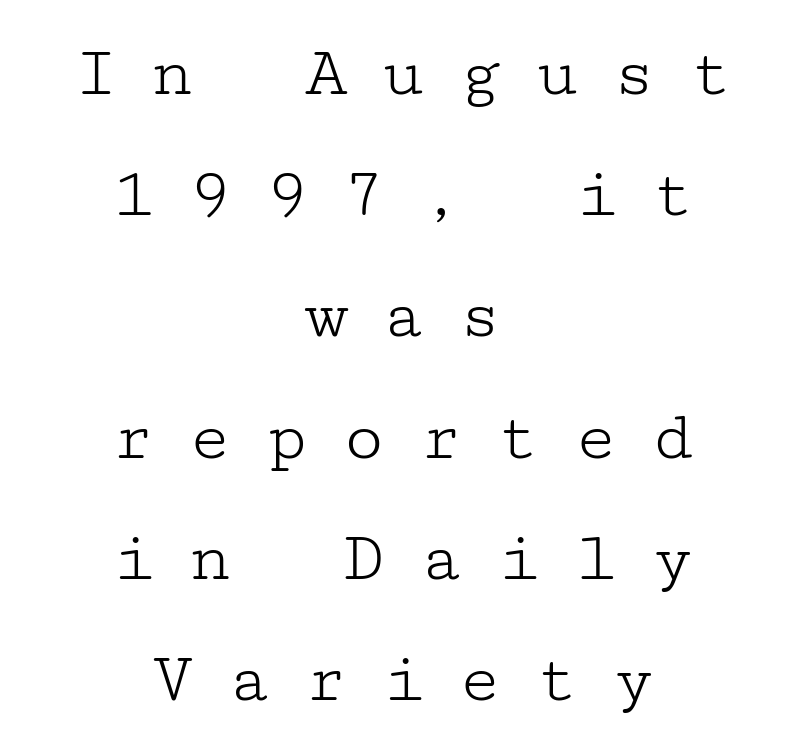
{"serif": "yes", "italic": "no", "bold": "no", "weight": "light", "width": "wide", "stroke_contrast": "low", "x_height": "medium", "underline": "no", "align": "center", "line_spacing": "normal", "line_spacing_ratio": 1.66, "letter_spacing": "wide", "letter_spacing_em": 0.45, "glyph_px": 73}
